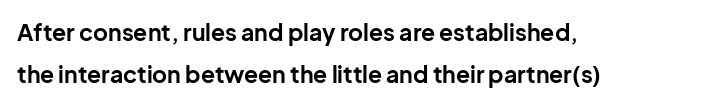
Q: Is the text bold? A: Yes.
Q: Is the text italic (slanted)? A: No, it is upright.
Q: Is the text underlined? A: No.
Q: How is the paragraph aligned? A: Left-aligned.
Q: Is the spacing between letters normal or unusually wide? A: Normal.
